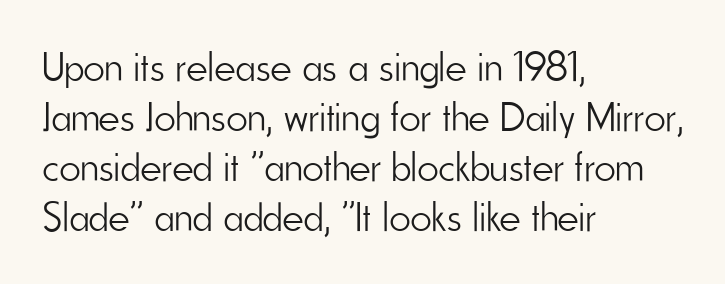
{"serif": "no", "italic": "no", "bold": "no", "weight": "light", "width": "condensed", "stroke_contrast": "low", "x_height": "small", "monospaced": "no", "underline": "no", "align": "left", "line_spacing_ratio": 1.22, "letter_spacing": "normal", "letter_spacing_em": 0.0, "glyph_px": 41}
